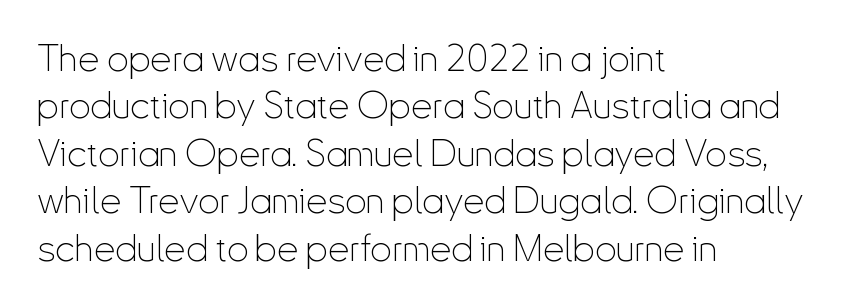
Q: Is the text bold? A: No.
Q: Is the text italic (slanted)? A: No, it is upright.
Q: Is the typeface a serif or a sans-serif typeface? A: Sans-serif.
Q: Is the text underlined? A: No.
Q: How is the paragraph aligned? A: Left-aligned.
Q: Is the spacing between letters normal or unusually wide? A: Normal.
Q: Is the spacing between lines tight, normal or loose? A: Normal.
Q: Width (condensed, normal, or wide)? A: Condensed.
Q: Stroke contrast? A: Low.
Q: x-height? A: Small.
Q: Monospaced? A: No.
